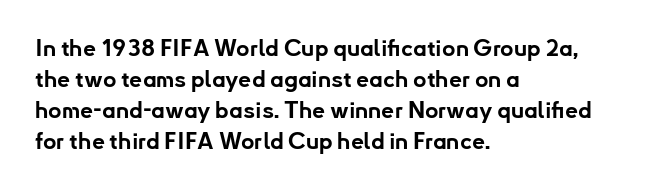
{"italic": "no", "bold": "yes", "underline": "no", "align": "left", "line_spacing": "normal", "line_spacing_ratio": 1.35, "letter_spacing": "normal", "letter_spacing_em": 0.0, "glyph_px": 23}
